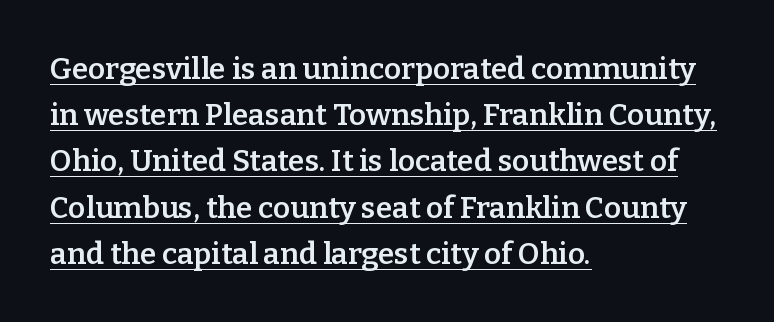
Like a heading marked for emphasis, these lines bear an underscore. The gaps between neighbouring characters are ordinary and unremarkable. The font family rendered here belongs to the serif group. A typesetter would call this leading conventional body-copy spacing. Ascenders rise straight up at ninety degrees.
